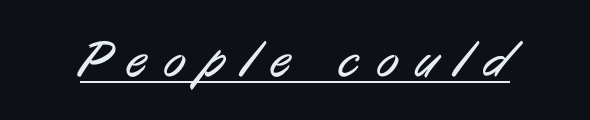
Q: Is the text bold? A: No.
Q: Is the typeface a serif or a sans-serif typeface? A: Sans-serif.
Q: Is the text underlined? A: Yes.
Q: Is the spacing between letters normal or unusually wide? A: Unusually wide.
Q: Width (condensed, normal, or wide)? A: Condensed.
Q: Stroke contrast? A: Low.
Q: x-height? A: Medium.
Q: Monospaced? A: No.
